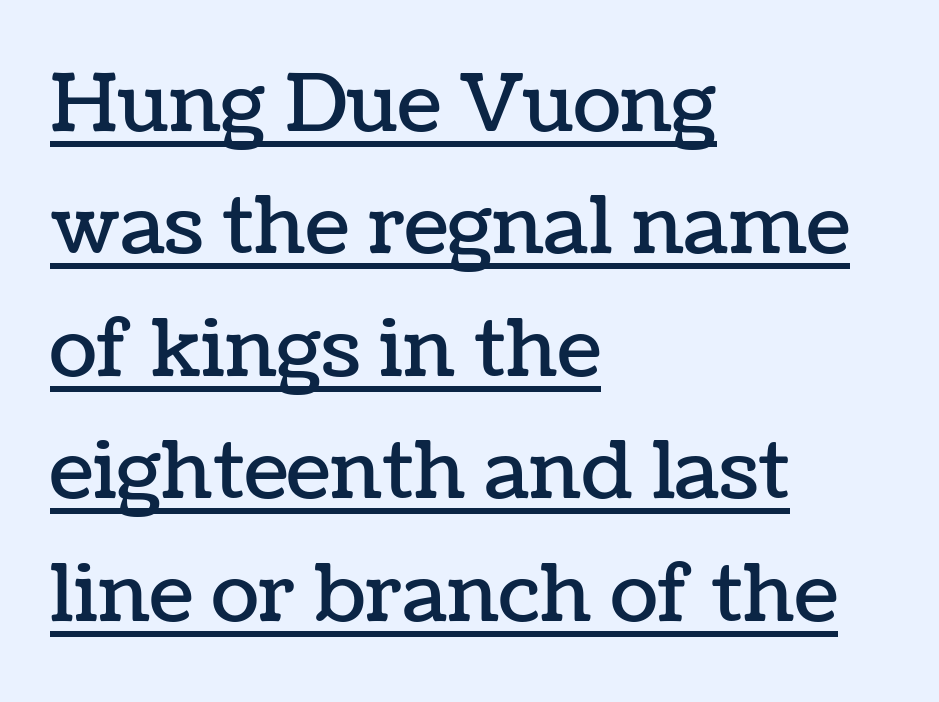
{"italic": "no", "width": "normal", "stroke_contrast": "low", "x_height": "medium", "monospaced": "no", "underline": "yes", "align": "left", "line_spacing": "normal", "line_spacing_ratio": 1.55, "letter_spacing": "normal", "letter_spacing_em": 0.0, "glyph_px": 79}
